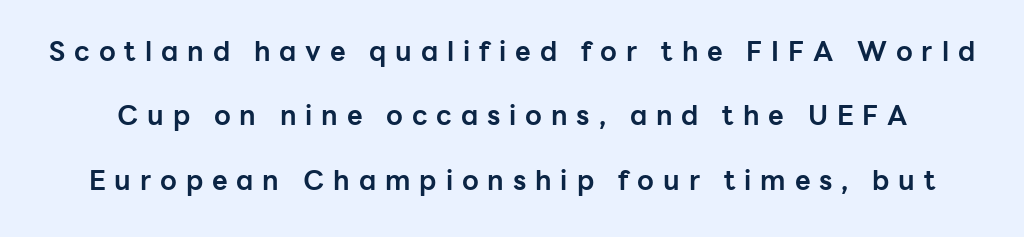
The image shows 27 px bold type, upright; set loose line spacing (2.38x), unusually wide letter spacing (+0.33 em), not underlined.
